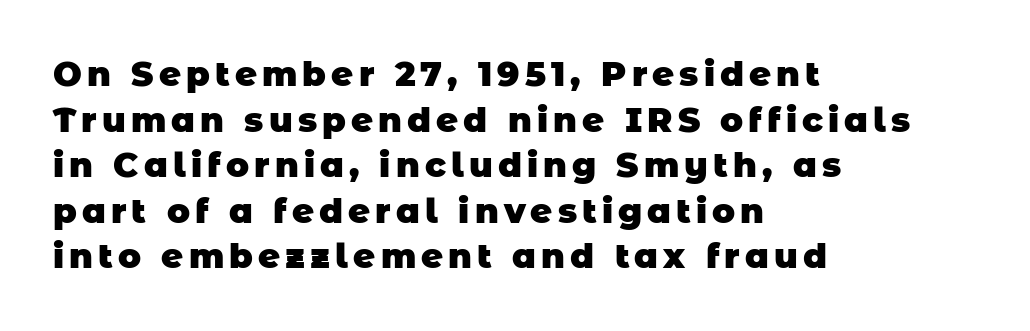
The image shows 34 px heavy sans-serif type; set left-aligned, normal line spacing (1.34x), not underlined; low stroke contrast and a large x-height.
